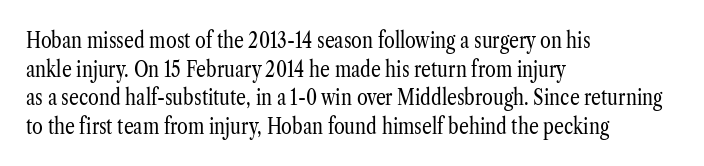
Check the space under the baseline: it is left empty. Characters follow at the spacing the type designer built in. These glyphs show unthickened strokes, regular width or finer. This is the regular roman posture of the typeface. A typesetter would call this leading conventional body-copy spacing. The compositor pushed each line to the left boundary.
